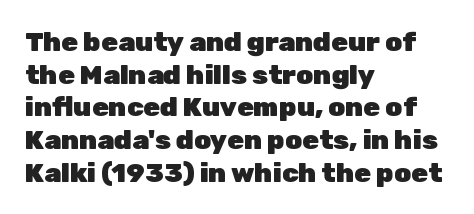
{"italic": "no", "bold": "yes", "underline": "no", "align": "left", "line_spacing_ratio": 1.21, "letter_spacing": "normal", "letter_spacing_em": 0.0, "glyph_px": 27}
